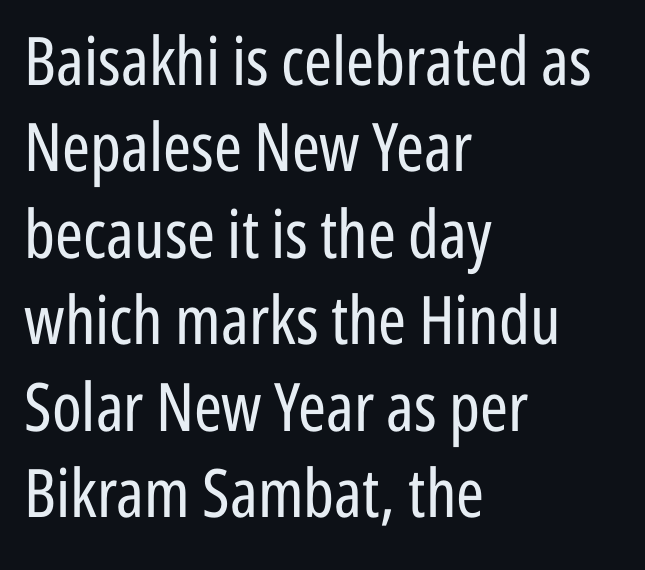
{"serif": "no", "italic": "no", "bold": "no", "weight": "regular", "width": "condensed", "stroke_contrast": "low", "x_height": "medium", "monospaced": "no", "underline": "no", "align": "left", "line_spacing": "normal", "line_spacing_ratio": 1.29, "letter_spacing": "normal", "letter_spacing_em": 0.0, "glyph_px": 67}
